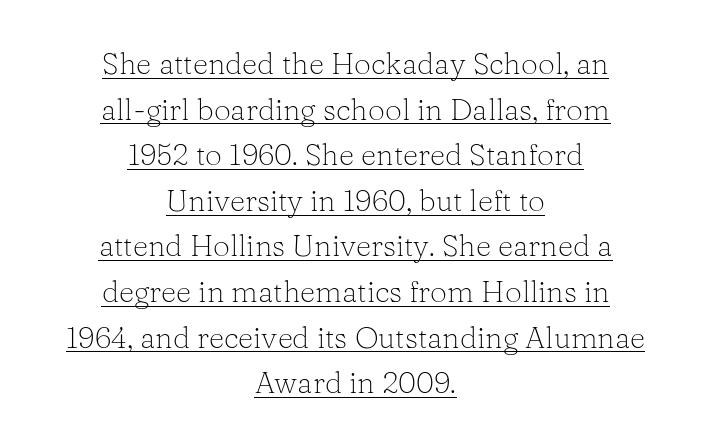
Varying glyph widths throughout — classic text-font behaviour. These lines stack symmetrically, like a column narrowing and widening about its center. This is not heavy type; no bold has been used. Underlined type.
